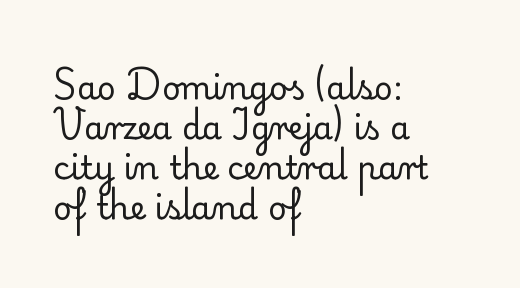
The paragraph shown leans on its left margin. The rendering shows small feet on the letterforms — a serif design. The words here are not underlined. The face used here is rendered with its standard letterfit. Students, observe: this is what conventionally led text looks like.
